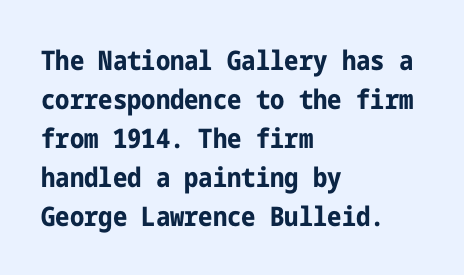
The image shows 27 px bold type, upright; set left-aligned, normal line spacing (1.44x), normal letter spacing, not underlined.
